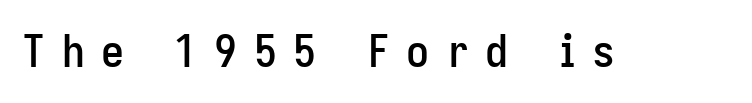
The typography opts for an upright posture over an oblique one. Think of a printed novel: that variable character pitch is what you see here. Typographically, this falls in the sans-serif category. Here the glyphs are tracked loosely, breaking word shapes into spaced letters. Check the space under the baseline: it is left empty.
